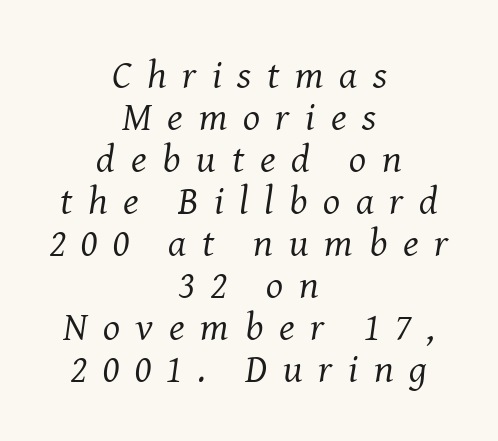
{"serif": "yes", "italic": "yes", "lean": "right", "slant_degrees": 8, "bold": "no", "weight": "regular", "width": "normal", "stroke_contrast": "medium", "x_height": "medium", "monospaced": "no", "underline": "no", "align": "center", "line_spacing": "tight", "line_spacing_ratio": 1.05, "letter_spacing": "wide", "letter_spacing_em": 0.39, "glyph_px": 40}
